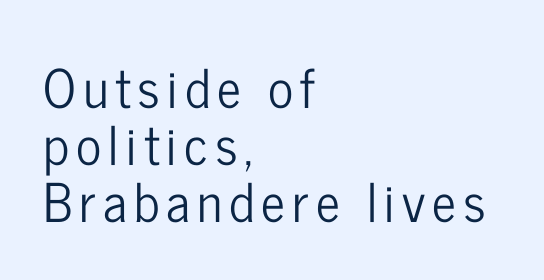
When letters stand straight like this, we call the style roman or upright. A bare baseline throughout the passage. Varying glyph widths throughout — classic text-font behaviour. Left-aligned paragraph, ragged on the right. A sans-serif font was chosen for this passage. The passage shown stacks its lines with hardly any gap.
